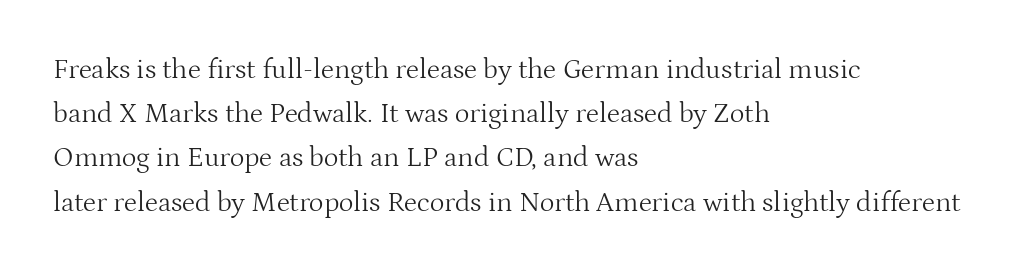
Q: Is the text bold? A: No.
Q: Is the text italic (slanted)? A: No, it is upright.
Q: Is the typeface a serif or a sans-serif typeface? A: Serif.
Q: Is the text underlined? A: No.
Q: How is the paragraph aligned? A: Left-aligned.
Q: Is the spacing between letters normal or unusually wide? A: Normal.
Q: Is the spacing between lines tight, normal or loose? A: Normal.
Q: Width (condensed, normal, or wide)? A: Normal.
Q: Stroke contrast? A: Medium.
Q: x-height? A: Medium.
Q: Monospaced? A: No.
